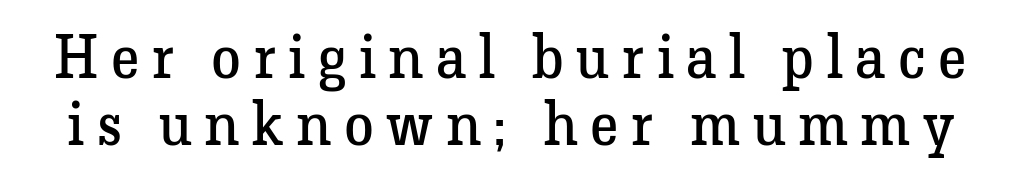
The lines are packed closely together with very little leading. Character widths vary here, with narrow letters taking less room than wide ones. Posture: vertical. Rule under the text: the space is simply empty. The line texture is sparse and dotted thanks to wide tracking. This reads as an unemphasized weight, regular at the heaviest.
